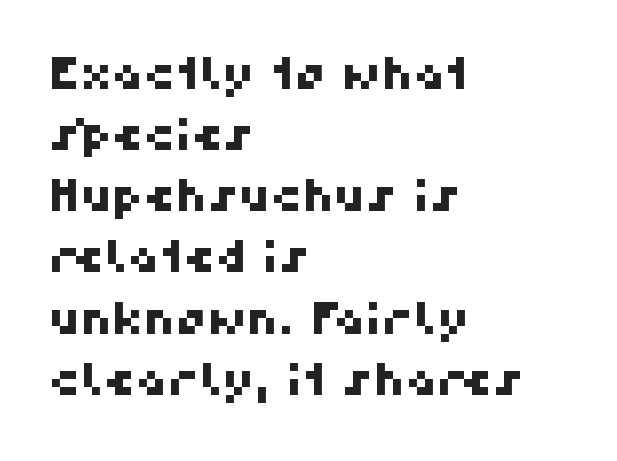
The image shows 44 px sans-serif type; set left-aligned, normal line spacing (1.39x), normal letter spacing, not underlined; high stroke contrast and a medium x-height.
